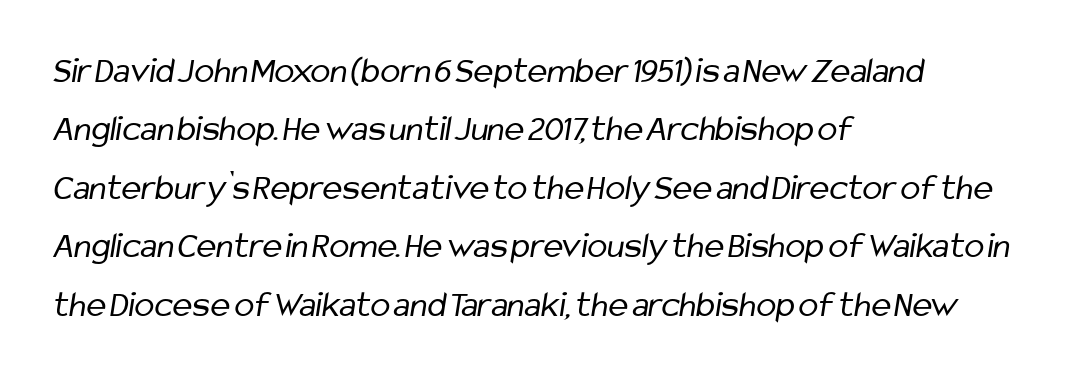
Q: Is the text bold? A: No.
Q: Is the typeface a serif or a sans-serif typeface? A: Sans-serif.
Q: Is the text underlined? A: No.
Q: How is the paragraph aligned? A: Left-aligned.
Q: Is the spacing between letters normal or unusually wide? A: Normal.
Q: Is the spacing between lines tight, normal or loose? A: Normal.
Q: Width (condensed, normal, or wide)? A: Condensed.
Q: Stroke contrast? A: Low.
Q: x-height? A: Medium.
Q: Monospaced? A: No.
